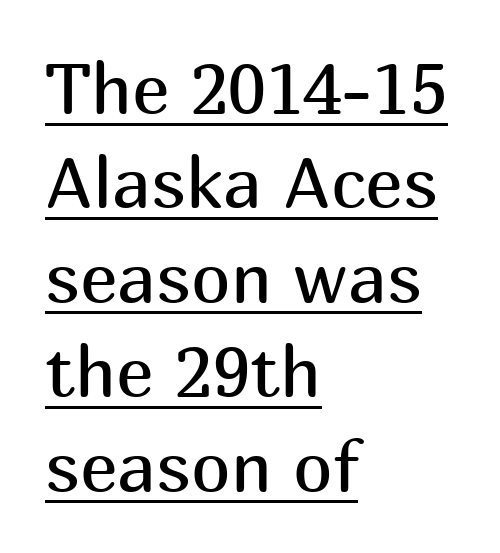
Q: Is the text bold? A: No.
Q: Is the text italic (slanted)? A: No, it is upright.
Q: Is the typeface a serif or a sans-serif typeface? A: Sans-serif.
Q: Is the text underlined? A: Yes.
Q: How is the paragraph aligned? A: Left-aligned.
Q: Is the spacing between letters normal or unusually wide? A: Normal.
Q: Is the spacing between lines tight, normal or loose? A: Normal.
Q: Width (condensed, normal, or wide)? A: Normal.
Q: Stroke contrast? A: Medium.
Q: x-height? A: Medium.
Q: Monospaced? A: No.
